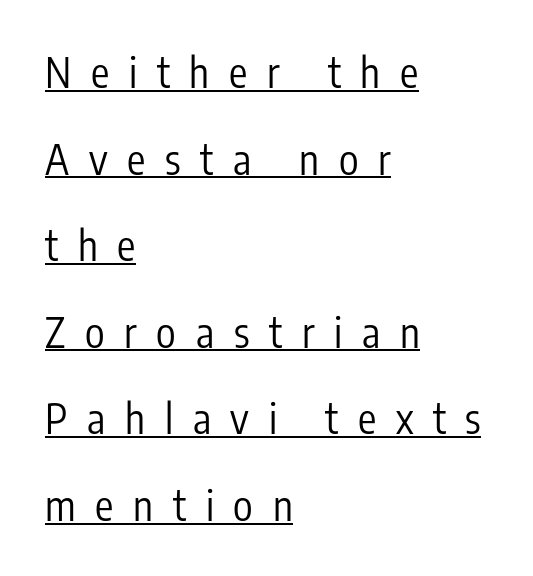
{"serif": "no", "italic": "no", "bold": "no", "weight": "regular", "width": "condensed", "stroke_contrast": "low", "x_height": "medium", "monospaced": "no", "underline": "yes", "align": "left", "line_spacing": "loose", "line_spacing_ratio": 2.11, "letter_spacing": "wide", "letter_spacing_em": 0.48, "glyph_px": 41}
